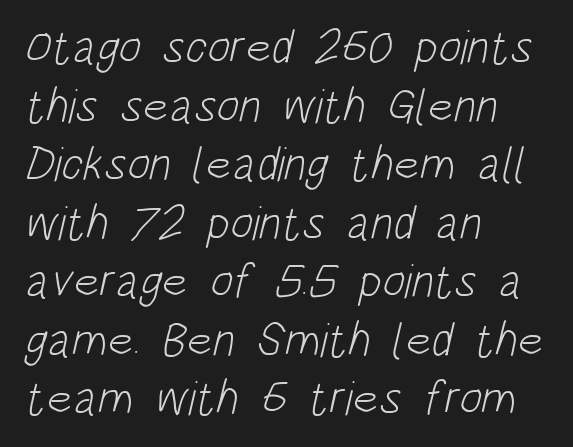
The image shows 48 px light, condensed sans-serif type; set left-aligned, line spacing 1.22x, normal letter spacing, not underlined; low stroke contrast and a large x-height.
